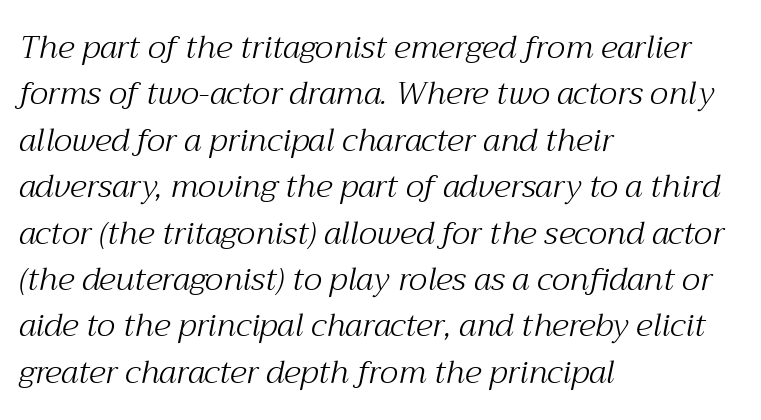
The image shows 32 px light serif type, italic (leaning right); set left-aligned, normal line spacing (1.45x), normal letter spacing, not underlined; medium stroke contrast and a medium x-height.
